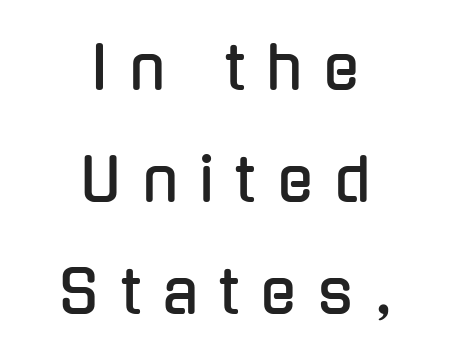
{"serif": "no", "italic": "no", "width": "condensed", "stroke_contrast": "low", "x_height": "medium", "monospaced": "no", "underline": "no", "align": "center", "line_spacing": "loose", "line_spacing_ratio": 1.9, "letter_spacing": "wide", "letter_spacing_em": 0.36, "glyph_px": 59}
